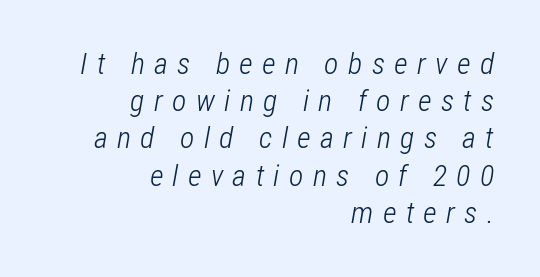
The letters are slanted; this is an italic face. The words here are not underlined. If you drew a ruler down the right edge, every line would touch it. Substantial extra tracking has been applied to these lines. Weight: in the light-to-regular range.
